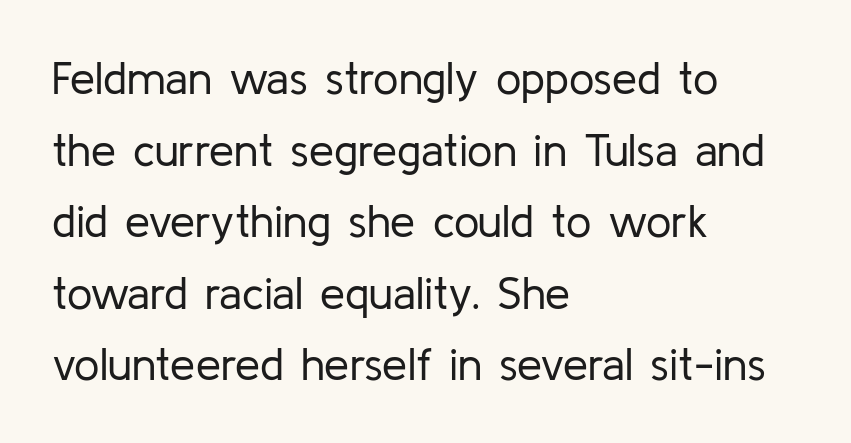
{"serif": "no", "italic": "no", "bold": "no", "weight": "regular", "width": "normal", "stroke_contrast": "low", "x_height": "medium", "monospaced": "no", "underline": "no", "align": "left", "line_spacing": "normal", "line_spacing_ratio": 1.59, "letter_spacing": "normal", "letter_spacing_em": 0.0, "glyph_px": 45}
